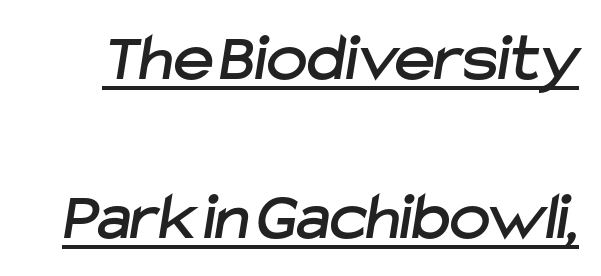
{"serif": "no", "width": "normal", "stroke_contrast": "low", "x_height": "medium", "monospaced": "no", "underline": "yes", "line_spacing": "loose", "line_spacing_ratio": 2.31, "letter_spacing": "normal", "letter_spacing_em": 0.0, "glyph_px": 69}
